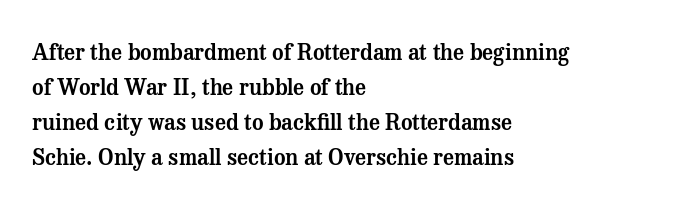
The image shows 22 px text type, upright; set left-aligned, normal line spacing (1.59x), normal letter spacing, not underlined.
